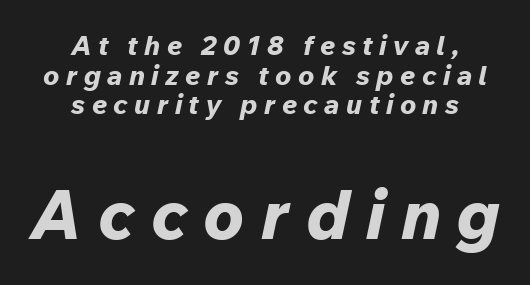
Slanted lettering throughout. Spacing verdict: proportional, widths tailored to each character. If you measured baseline to baseline, you'd find a short distance. Two sizes are in play, and the larger belongs to the second block. Students, this is bold: see how much ink each stroke carries. The strip under each line holds only bare page.
